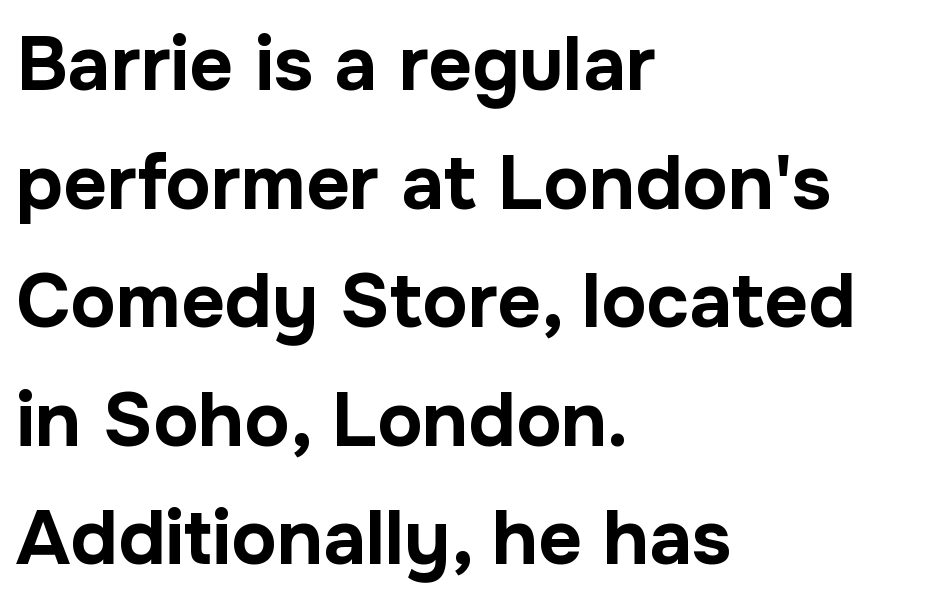
The image shows 76 px bold sans-serif type, upright; set left-aligned, normal line spacing (1.56x), normal letter spacing, not underlined; low stroke contrast and a medium x-height.
